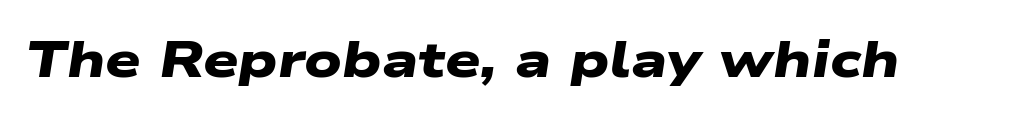
The image shows 50 px heavy, wide sans-serif type; set normal letter spacing, not underlined; low stroke contrast and a medium x-height.
